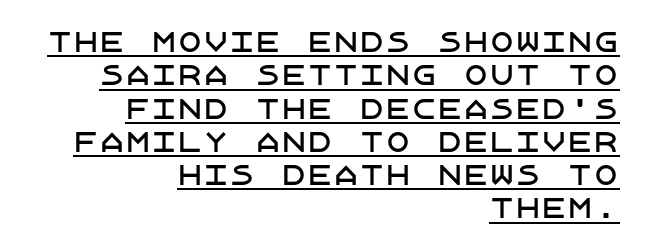
Q: Is the text italic (slanted)? A: No, it is upright.
Q: Is the text underlined? A: Yes.
Q: How is the paragraph aligned? A: Right-aligned.
Q: Is the spacing between letters normal or unusually wide? A: Normal.
Q: Is the spacing between lines tight, normal or loose? A: Normal.
